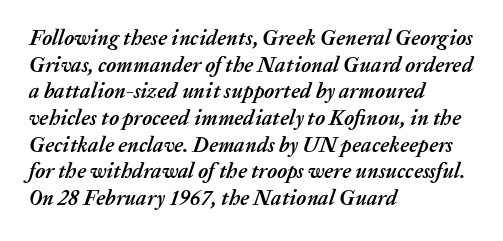
The letters are slanted; this is an italic face. Horizontally, the lines are justified to the leading edge only. Successive baselines arrive at the customary interval. Default kerning and tracking; the words read as compact shapes. Summary of weight: heavy, a full bold. Glance below the letters and you will spot only blank space.
